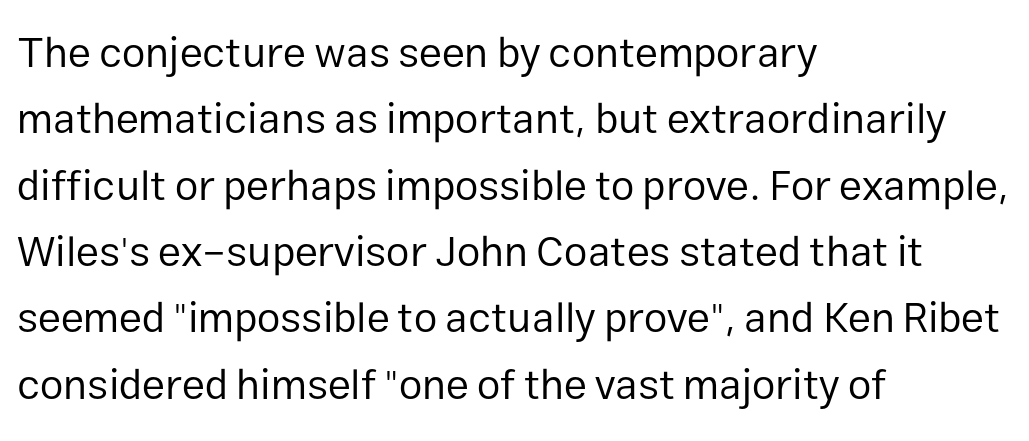
Q: Is the text bold? A: No.
Q: Is the text italic (slanted)? A: No, it is upright.
Q: Is the typeface a serif or a sans-serif typeface? A: Sans-serif.
Q: Is the text underlined? A: No.
Q: How is the paragraph aligned? A: Left-aligned.
Q: Is the spacing between letters normal or unusually wide? A: Normal.
Q: Is the spacing between lines tight, normal or loose? A: Normal.
Q: Width (condensed, normal, or wide)? A: Normal.
Q: Stroke contrast? A: Low.
Q: x-height? A: Medium.
Q: Monospaced? A: No.
